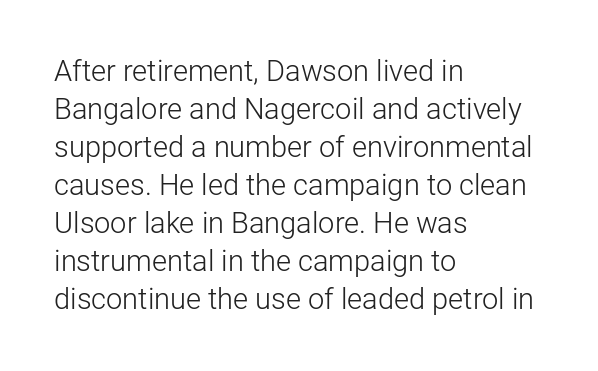
{"serif": "no", "italic": "no", "bold": "no", "weight": "light", "width": "normal", "stroke_contrast": "low", "x_height": "medium", "monospaced": "no", "underline": "no", "align": "left", "line_spacing": "normal", "line_spacing_ratio": 1.31, "letter_spacing": "normal", "letter_spacing_em": 0.0, "glyph_px": 29}
